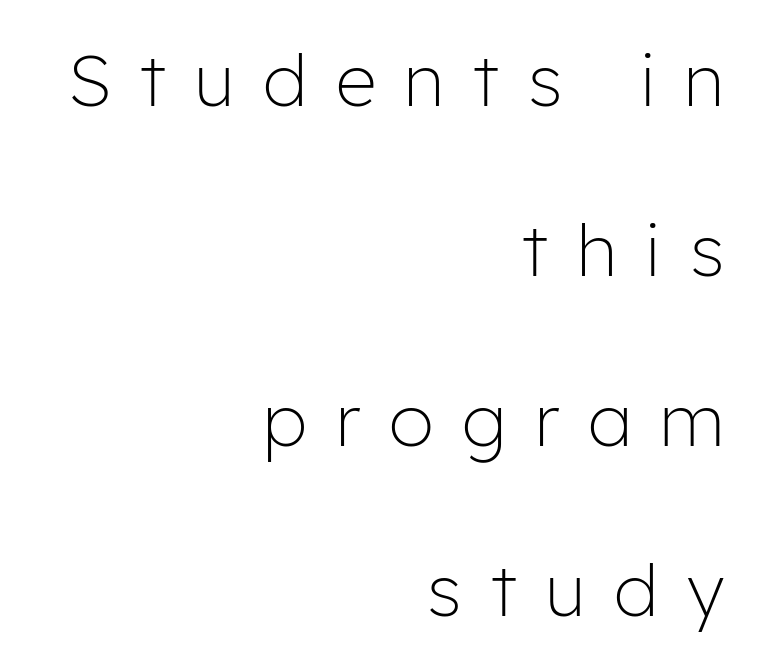
Q: Is the text bold? A: No.
Q: Is the text italic (slanted)? A: No, it is upright.
Q: Is the typeface a serif or a sans-serif typeface? A: Sans-serif.
Q: Is the text underlined? A: No.
Q: How is the paragraph aligned? A: Right-aligned.
Q: Is the spacing between letters normal or unusually wide? A: Unusually wide.
Q: Is the spacing between lines tight, normal or loose? A: Loose.
Q: Width (condensed, normal, or wide)? A: Normal.
Q: Stroke contrast? A: Low.
Q: x-height? A: Medium.
Q: Monospaced? A: No.
